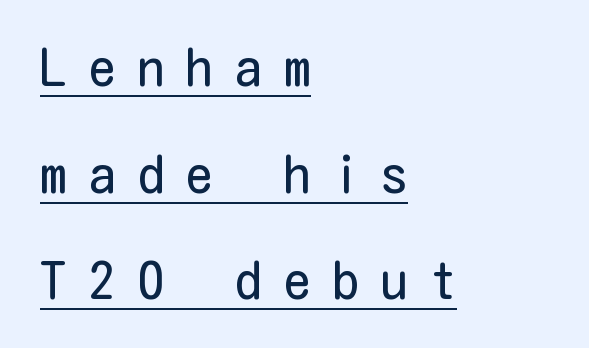
Q: Is the text bold? A: No.
Q: Is the text italic (slanted)? A: No, it is upright.
Q: Is the typeface a serif or a sans-serif typeface? A: Sans-serif.
Q: Is the text underlined? A: Yes.
Q: How is the paragraph aligned? A: Left-aligned.
Q: Is the spacing between letters normal or unusually wide? A: Unusually wide.
Q: Is the spacing between lines tight, normal or loose? A: Loose.
Q: Width (condensed, normal, or wide)? A: Condensed.
Q: Stroke contrast? A: Low.
Q: x-height? A: Medium.
